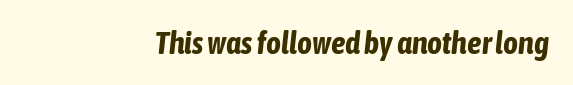
{"italic": "yes", "lean": "right", "slant_degrees": 6, "bold": "yes", "weight": "bold", "width": "condensed", "stroke_contrast": "low", "x_height": "medium", "monospaced": "no", "underline": "no", "align": "right", "letter_spacing": "normal", "letter_spacing_em": 0.0, "glyph_px": 32}
